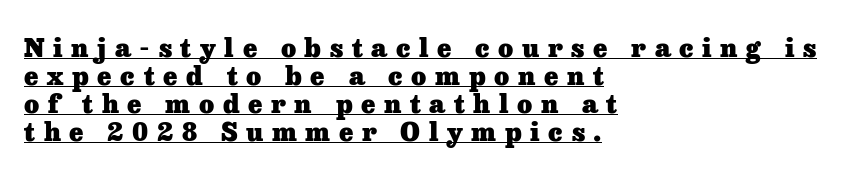
Characters remain perfectly vertical along every line. This sample uses expanded letter spacing, leaving extra air between glyphs. The lines in this sample share a left origin and differ only in where they stop. This is heavy type, rendered in bold. In designer terms, the underline attribute is active on this setting. Horizontal bands of white between lines are thin slivers.
